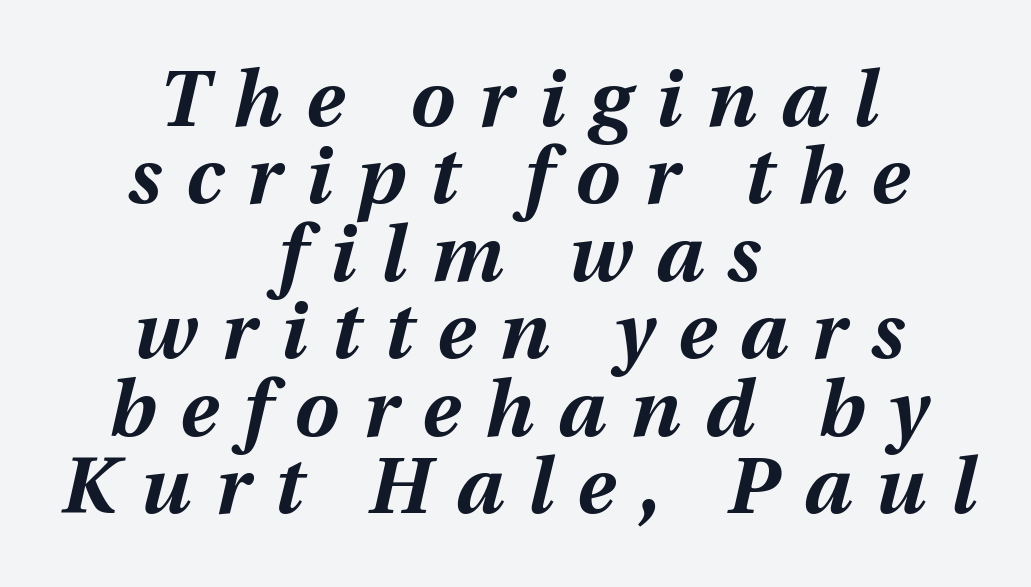
One glance says dense: line gaps are narrower than usual. The compositor balanced each line on the midline. These lines are rendered in a variable-pitch font. These lines have a slow, spaced-out rhythm from letter to letter.
